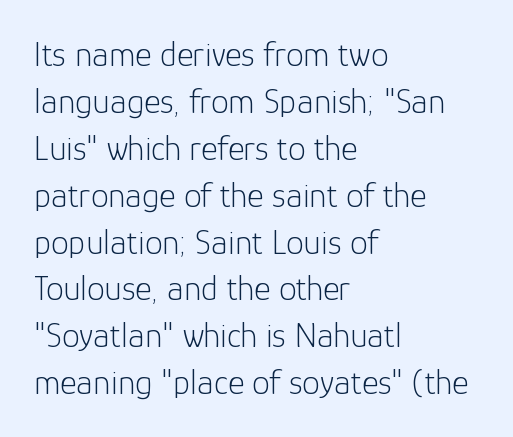
The image shows 35 px light sans-serif type, upright; set left-aligned, normal line spacing (1.34x), normal letter spacing, not underlined; low stroke contrast and a medium x-height.
